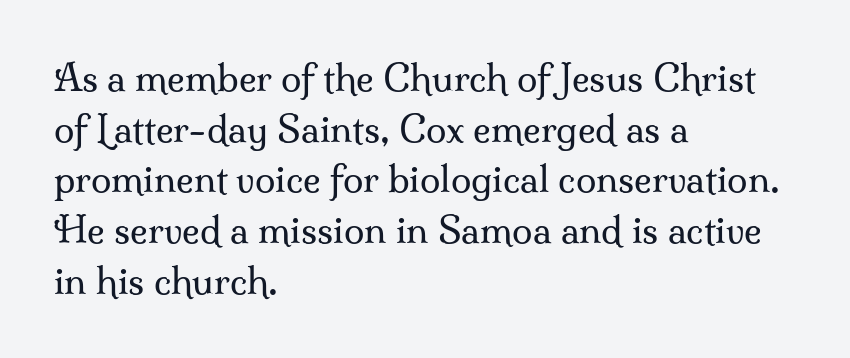
The rendering shows small feet on the letterforms — a serif design. In terms of leading, this rendering sits right in the middle. Short note: letters normally spaced. All the whitespace from short lines collects on the right.
